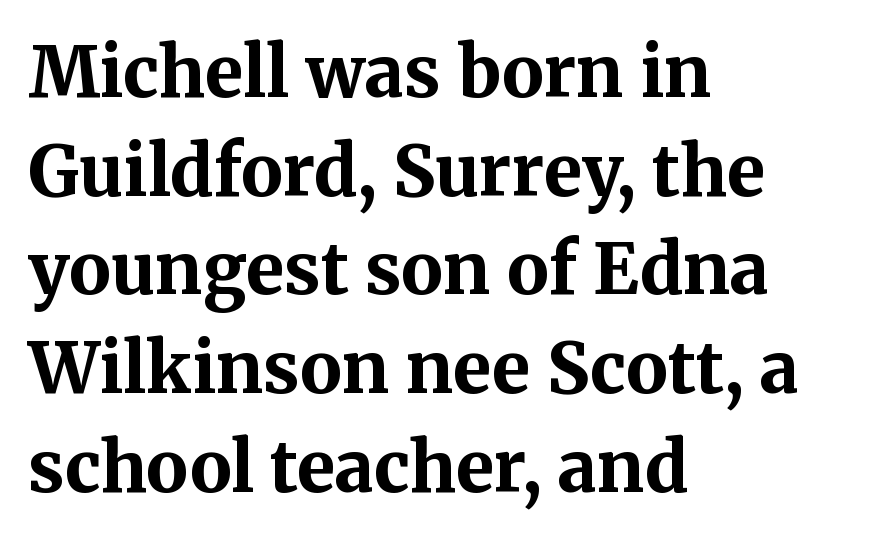
The image shows 70 px bold serif type, upright; set left-aligned, normal line spacing (1.41x), normal letter spacing, not underlined; medium stroke contrast and a medium x-height.
